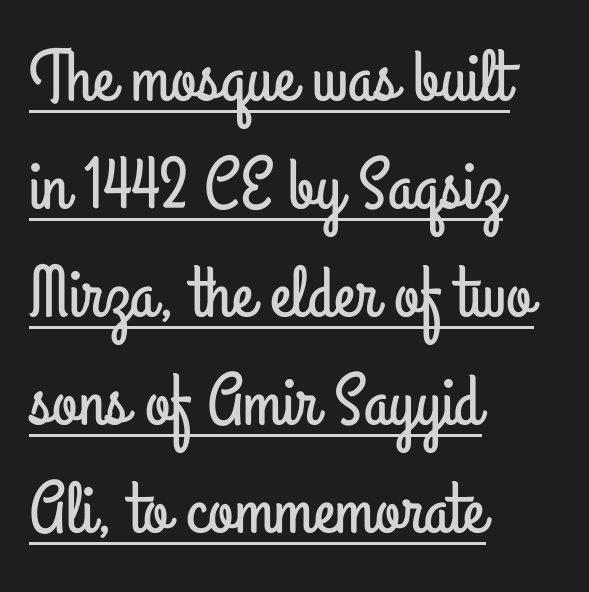
The image shows 73 px condensed sans-serif type, upright; set left-aligned, normal line spacing (1.48x), normal letter spacing, underlined; low stroke contrast and a small x-height.
